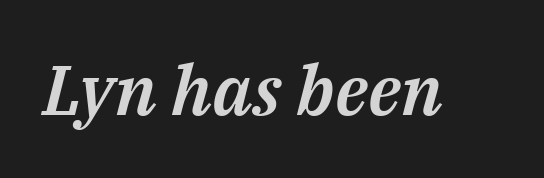
{"italic": "yes", "lean": "right", "slant_degrees": 14, "width": "normal", "stroke_contrast": "medium", "x_height": "medium", "monospaced": "no", "underline": "no", "letter_spacing": "normal", "letter_spacing_em": 0.0, "glyph_px": 70}
